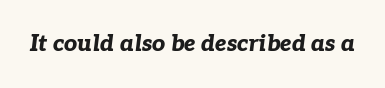
Clear beneath every line of the passage. As a designer I'd log this as weight 700, bold. Characters are canted at an angle relative to the baseline's perpendicular. How are the letters spaced? Ordinarily, with no added tracking.
